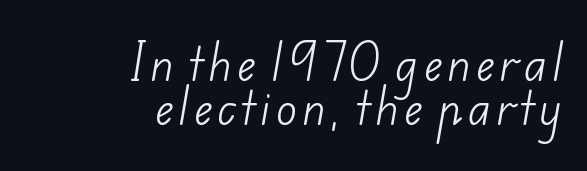
The image shows 43 px light sans-serif type; set right-aligned, tight line spacing (1.03x), not underlined; low stroke contrast and a small x-height.
